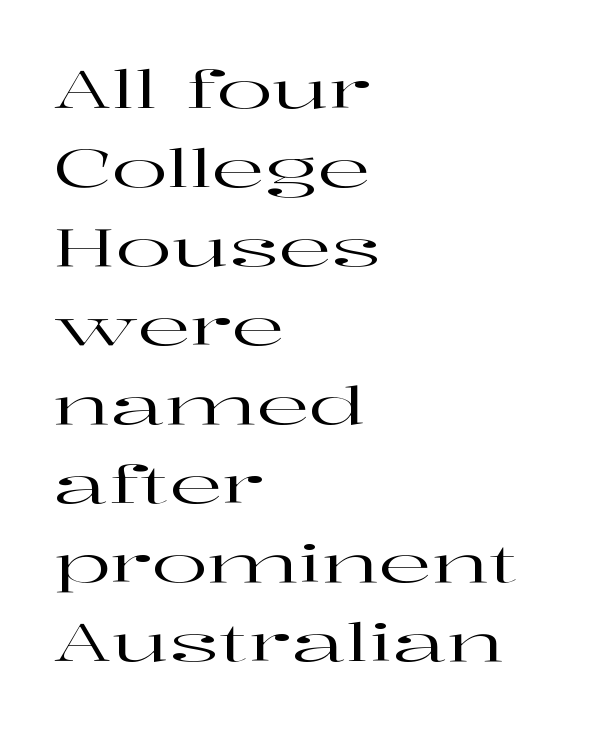
{"serif": "yes", "italic": "no", "width": "wide", "stroke_contrast": "high", "x_height": "medium", "monospaced": "no", "underline": "no", "align": "left", "line_spacing": "normal", "line_spacing_ratio": 1.52, "letter_spacing": "normal", "letter_spacing_em": 0.0, "glyph_px": 52}
